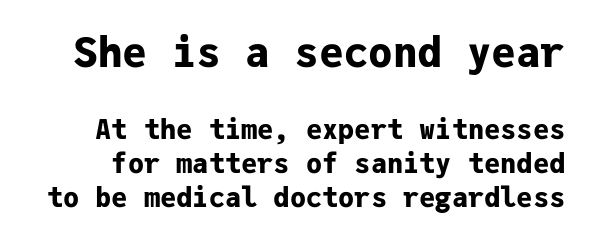
{"serif": "no", "italic": "no", "bold": "yes", "weight": "bold", "width": "normal", "stroke_contrast": "low", "x_height": "medium", "monospaced": "yes", "underline": "no", "line_spacing": "normal", "line_spacing_ratio": 1.27, "letter_spacing": "normal", "letter_spacing_em": 0.0, "larger_block": "first", "size_ratio": 1.52, "glyph_px": 41}
